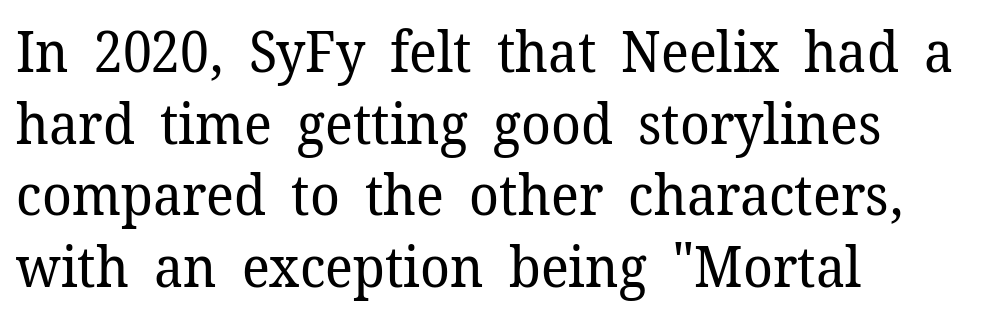
The image shows 56 px regular-weight serif type, upright; set left-aligned, normal line spacing (1.28x), normal letter spacing, not underlined; low stroke contrast and a medium x-height.
